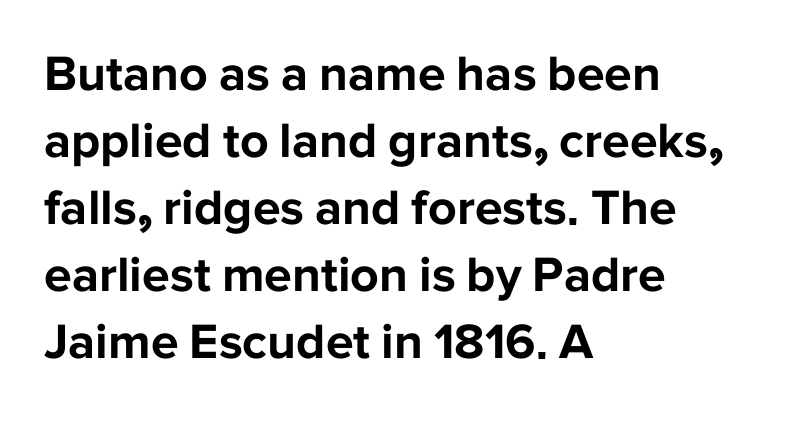
Q: Is the text bold? A: Yes.
Q: Is the text italic (slanted)? A: No, it is upright.
Q: Is the typeface a serif or a sans-serif typeface? A: Sans-serif.
Q: Is the text underlined? A: No.
Q: How is the paragraph aligned? A: Left-aligned.
Q: Is the spacing between letters normal or unusually wide? A: Normal.
Q: Is the spacing between lines tight, normal or loose? A: Normal.
Q: Width (condensed, normal, or wide)? A: Normal.
Q: Stroke contrast? A: Low.
Q: x-height? A: Medium.
Q: Monospaced? A: No.
